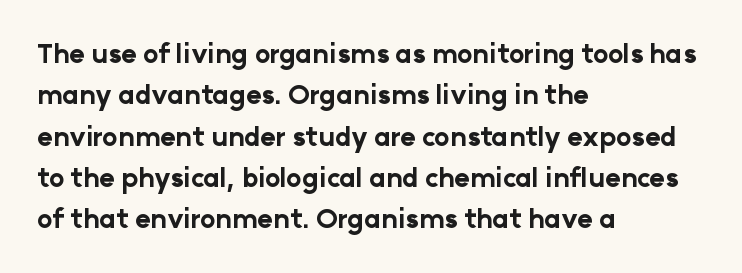
Q: Is the text bold? A: Yes.
Q: Is the text italic (slanted)? A: No, it is upright.
Q: Is the text underlined? A: No.
Q: How is the paragraph aligned? A: Left-aligned.
Q: Is the spacing between letters normal or unusually wide? A: Normal.
Q: Is the spacing between lines tight, normal or loose? A: Normal.
